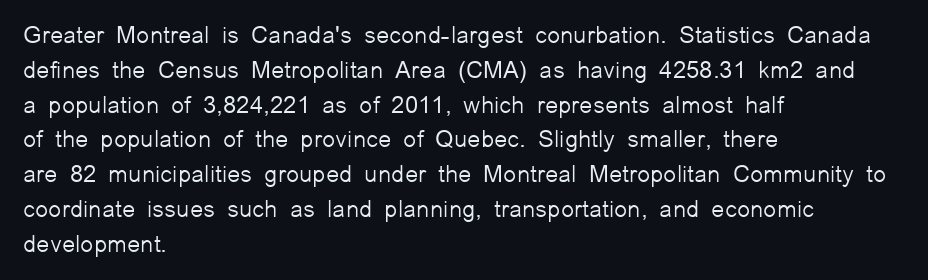
{"italic": "no", "bold": "no", "underline": "no", "align": "left", "line_spacing": "normal", "line_spacing_ratio": 1.45, "letter_spacing": "normal", "letter_spacing_em": 0.0, "glyph_px": 24}
